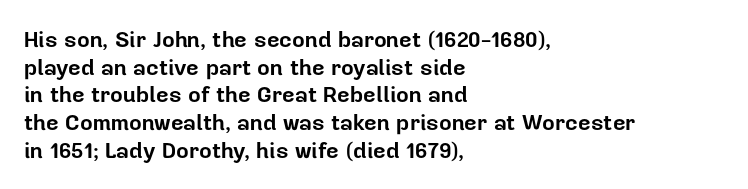
These words are printed bold, with thick strokes throughout. The string is rendered with underlining switched off. What's the leading like? Ordinary, nothing unusual. Tracking value appears to be zero — textbook default spacing. This rendering uses left alignment, leaving the right contour irregular. Every stem runs plumb, perpendicular to the baseline.
